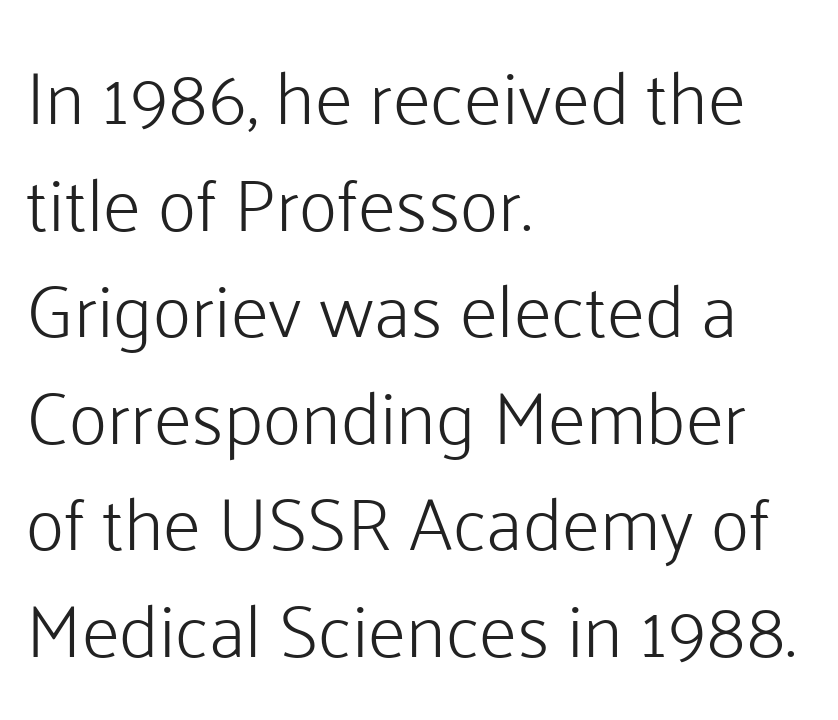
Q: Is the text bold? A: No.
Q: Is the text italic (slanted)? A: No, it is upright.
Q: Is the typeface a serif or a sans-serif typeface? A: Sans-serif.
Q: Is the text underlined? A: No.
Q: How is the paragraph aligned? A: Left-aligned.
Q: Is the spacing between letters normal or unusually wide? A: Normal.
Q: Is the spacing between lines tight, normal or loose? A: Normal.
Q: Width (condensed, normal, or wide)? A: Normal.
Q: Stroke contrast? A: Low.
Q: x-height? A: Medium.
Q: Monospaced? A: No.
